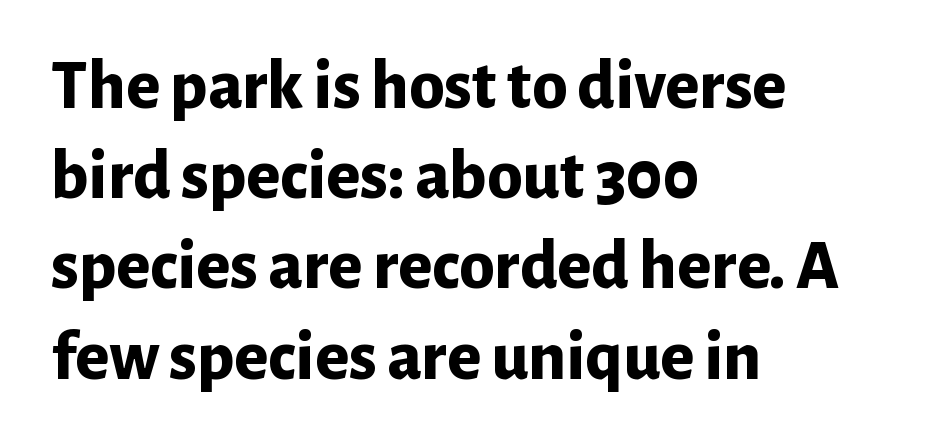
Q: Is the text bold? A: Yes.
Q: Is the text italic (slanted)? A: No, it is upright.
Q: Is the typeface a serif or a sans-serif typeface? A: Sans-serif.
Q: Is the text underlined? A: No.
Q: How is the paragraph aligned? A: Left-aligned.
Q: Is the spacing between letters normal or unusually wide? A: Normal.
Q: Is the spacing between lines tight, normal or loose? A: Normal.
Q: Width (condensed, normal, or wide)? A: Normal.
Q: Stroke contrast? A: Low.
Q: x-height? A: Medium.
Q: Monospaced? A: No.
